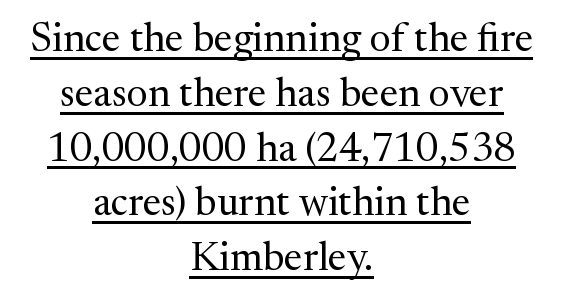
Q: Is the text bold? A: No.
Q: Is the text italic (slanted)? A: No, it is upright.
Q: Is the typeface a serif or a sans-serif typeface? A: Serif.
Q: Is the text underlined? A: Yes.
Q: How is the paragraph aligned? A: Centered.
Q: Is the spacing between letters normal or unusually wide? A: Normal.
Q: Is the spacing between lines tight, normal or loose? A: Normal.
Q: Width (condensed, normal, or wide)? A: Normal.
Q: Stroke contrast? A: Medium.
Q: x-height? A: Medium.
Q: Monospaced? A: No.
